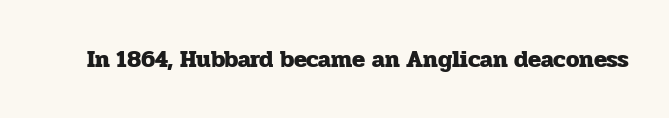
The image shows 24 px bold type, upright; set normal letter spacing, not underlined.
